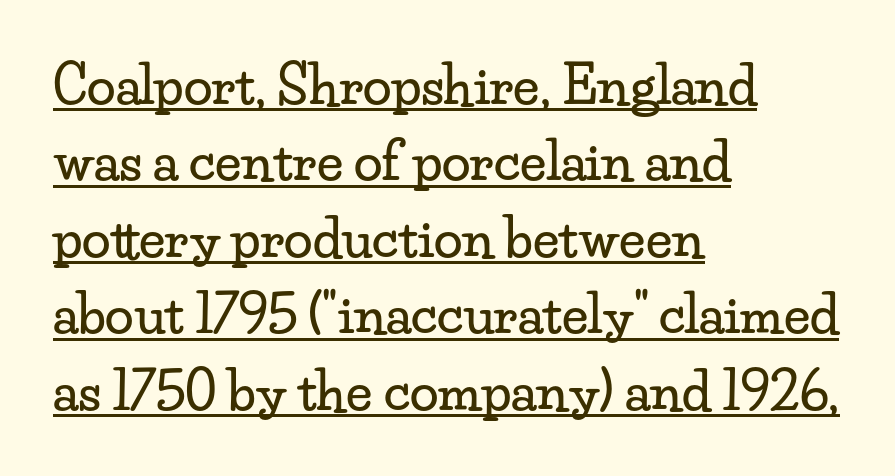
Q: Is the text italic (slanted)? A: No, it is upright.
Q: Is the typeface a serif or a sans-serif typeface? A: Serif.
Q: Is the text underlined? A: Yes.
Q: How is the paragraph aligned? A: Left-aligned.
Q: Is the spacing between letters normal or unusually wide? A: Normal.
Q: Is the spacing between lines tight, normal or loose? A: Normal.
Q: Width (condensed, normal, or wide)? A: Wide.
Q: Stroke contrast? A: Low.
Q: x-height? A: Small.
Q: Monospaced? A: No.
